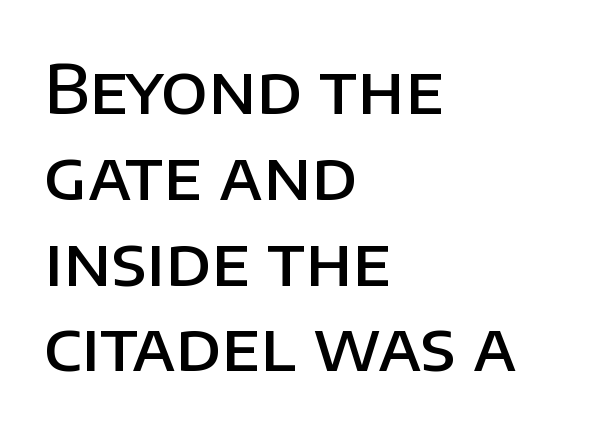
Q: Is the text bold? A: Semi-bold.
Q: Is the text italic (slanted)? A: No, it is upright.
Q: Is the typeface a serif or a sans-serif typeface? A: Sans-serif.
Q: Is the text underlined? A: No.
Q: How is the paragraph aligned? A: Left-aligned.
Q: Is the spacing between letters normal or unusually wide? A: Normal.
Q: Is the spacing between lines tight, normal or loose? A: Normal.
Q: Width (condensed, normal, or wide)? A: Normal.
Q: Stroke contrast? A: Low.
Q: x-height? A: Large.
Q: Monospaced? A: No.
